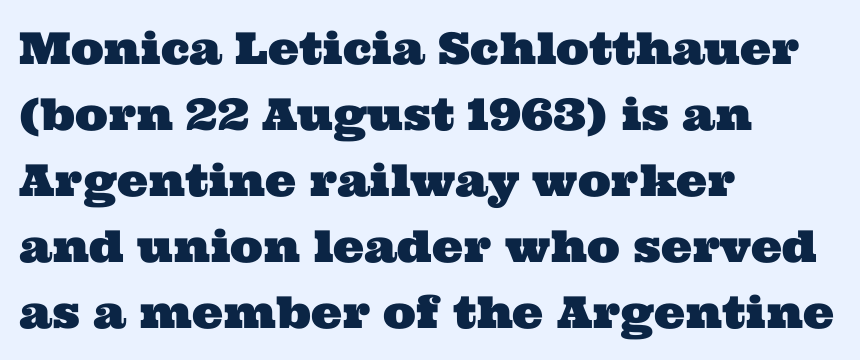
Q: Is the typeface a serif or a sans-serif typeface? A: Serif.
Q: Is the text underlined? A: No.
Q: How is the paragraph aligned? A: Left-aligned.
Q: Is the spacing between letters normal or unusually wide? A: Normal.
Q: Is the spacing between lines tight, normal or loose? A: Normal.
Q: Width (condensed, normal, or wide)? A: Wide.
Q: Stroke contrast? A: Medium.
Q: x-height? A: Medium.
Q: Monospaced? A: No.
